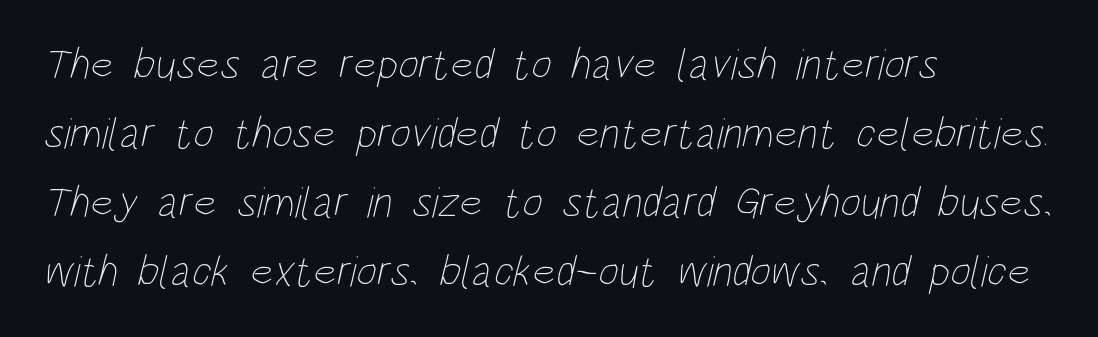
{"bold": "no", "weight": "thin", "width": "condensed", "stroke_contrast": "low", "x_height": "large", "monospaced": "no", "underline": "no", "align": "left", "line_spacing": "normal", "line_spacing_ratio": 1.57, "letter_spacing": "normal", "letter_spacing_em": 0.0, "glyph_px": 44}
